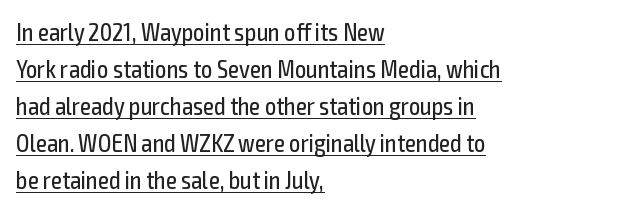
The image shows 25 px text type, upright; set left-aligned, normal line spacing (1.48x), normal letter spacing, underlined.
